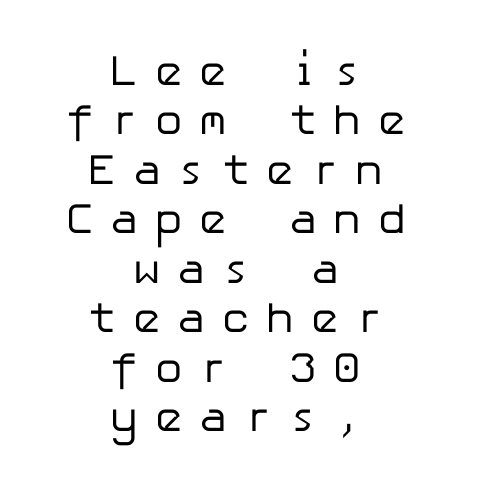
Does extra space separate the letters? Yes, quite a lot of it. Descenders are the only things crossing below the line. Weight: not bold — regular or lighter. The setting favours the middle, as headings and verse often do.
